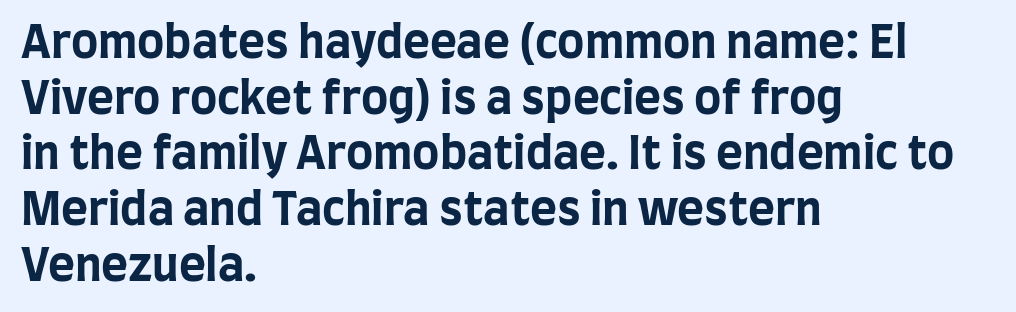
The image shows 46 px bold, condensed sans-serif type, upright; set left-aligned, line spacing 1.21x, normal letter spacing, not underlined; low stroke contrast and a large x-height.
